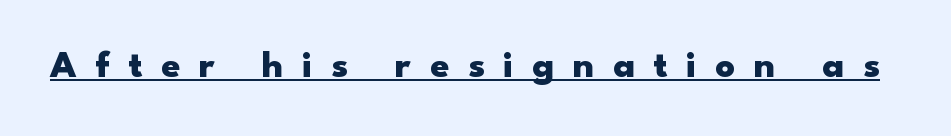
The image shows 38 px heavy, wide sans-serif type, upright; set unusually wide letter spacing (+0.49 em), underlined; low stroke contrast and a small x-height.
